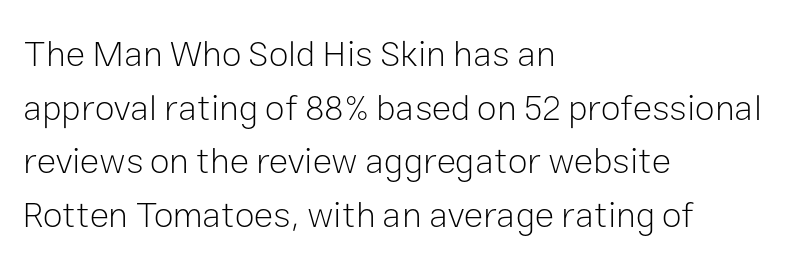
{"serif": "no", "italic": "no", "bold": "no", "weight": "light", "width": "normal", "stroke_contrast": "low", "x_height": "medium", "monospaced": "no", "underline": "no", "align": "left", "line_spacing": "normal", "line_spacing_ratio": 1.49, "letter_spacing": "normal", "letter_spacing_em": 0.0, "glyph_px": 36}
